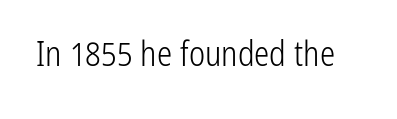
The image shows 34 px light, condensed sans-serif type, upright; set normal letter spacing, not underlined; low stroke contrast and a medium x-height.
